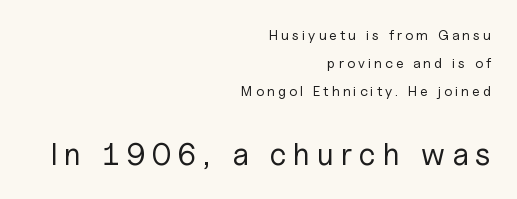
The image shows 31 px regular-weight sans-serif type, upright; set right-aligned, loose line spacing (2.0x), unusually wide letter spacing (+0.22 em), not underlined; the second (bottom) block is 2.21x larger; low stroke contrast and a medium x-height.
